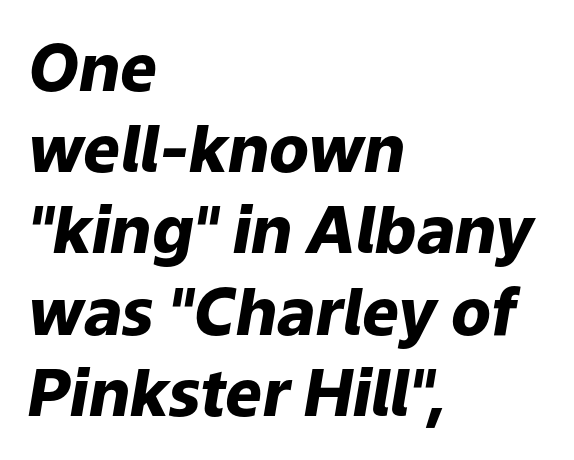
Heft: maximum for text — a bold. The gap between lines stays unmarked. Vertical spacing — default. You could not count columns in this text — the font is proportionally spaced. The paragraph shown leans on its left margin.
